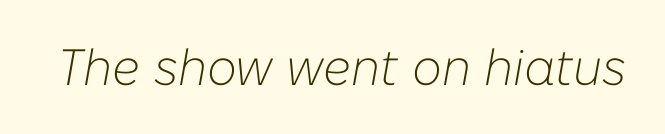
Characters are canted at an angle relative to the baseline's perpendicular. Looks like regular typesetting: each glyph gets only the width it needs. Vertical stems look standard width or narrower in stroke. You could call the tracking neutral — neither tight nor loose. The words here are not underlined.
